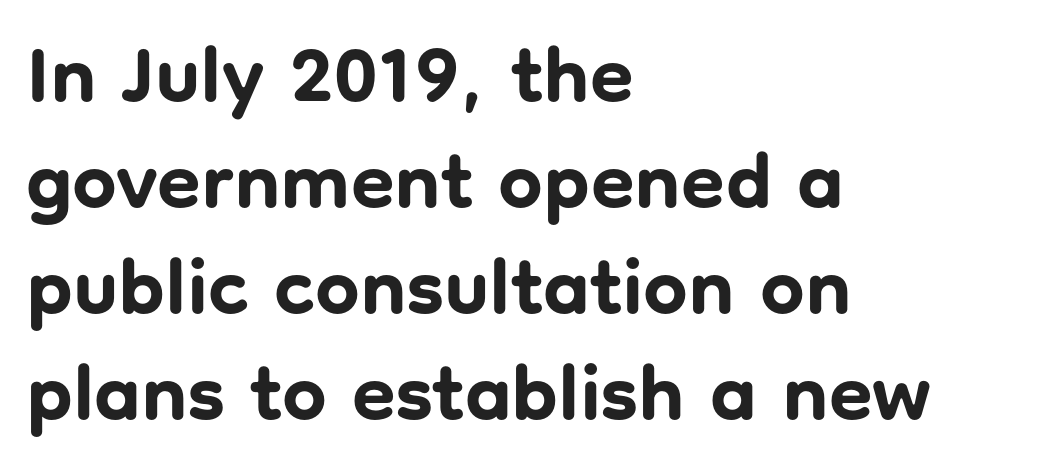
{"serif": "no", "italic": "no", "bold": "yes", "weight": "bold", "width": "normal", "stroke_contrast": "low", "x_height": "medium", "monospaced": "no", "underline": "no", "align": "left", "line_spacing": "normal", "line_spacing_ratio": 1.34, "letter_spacing": "normal", "letter_spacing_em": 0.0, "glyph_px": 79}
